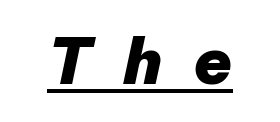
The tracking jumps out immediately: characters are airy and widely separated. Strong, thick strokes mark this as bold type. Observe the lean: these are italic letterforms. What decoration does the sample have? An underline.
